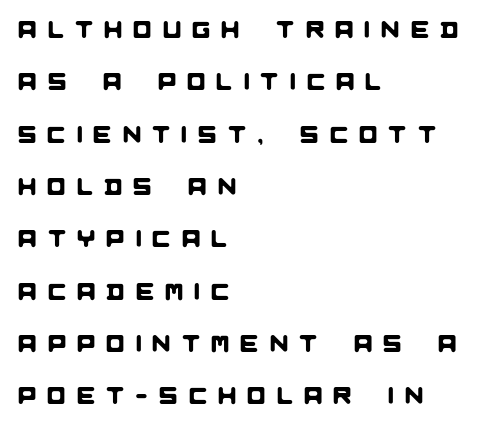
The image shows 24 px text type; set left-aligned, loose line spacing (2.18x), unusually wide letter spacing (+0.47 em), not underlined.
